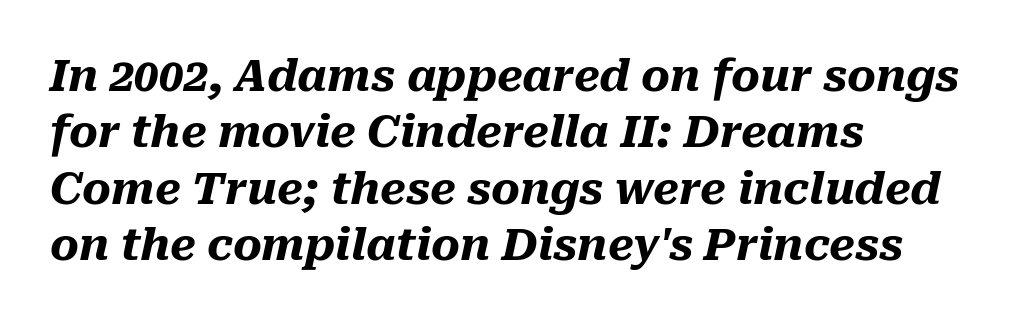
{"italic": "yes", "lean": "right", "slant_degrees": 10, "bold": "yes", "weight": "heavy", "width": "normal", "stroke_contrast": "medium", "x_height": "medium", "monospaced": "no", "underline": "no", "align": "left", "line_spacing": "normal", "line_spacing_ratio": 1.28, "letter_spacing": "normal", "letter_spacing_em": 0.0, "glyph_px": 44}
